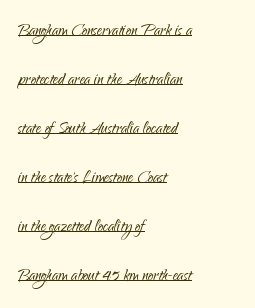
{"bold": "no", "underline": "yes", "align": "left", "line_spacing": "loose", "line_spacing_ratio": 2.33, "letter_spacing": "normal", "letter_spacing_em": 0.0, "glyph_px": 21}
